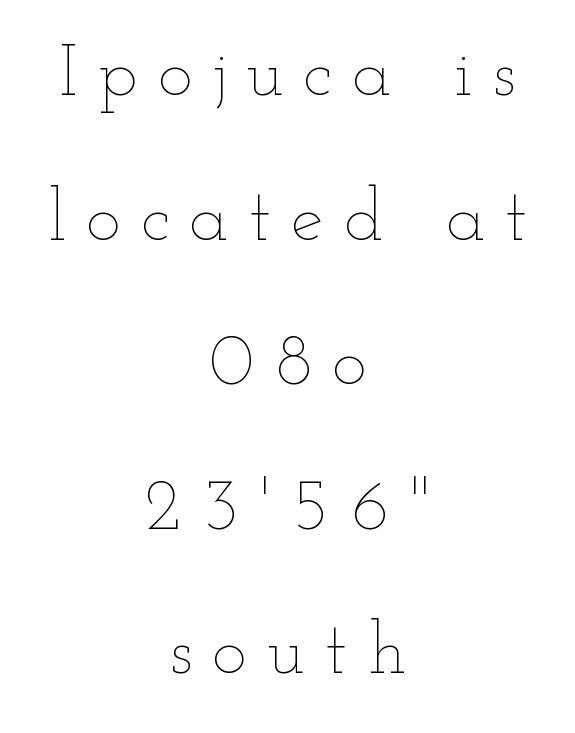
{"italic": "no", "bold": "no", "weight": "thin", "width": "wide", "stroke_contrast": "low", "x_height": "small", "monospaced": "no", "underline": "no", "align": "center", "line_spacing": "loose", "line_spacing_ratio": 1.98, "letter_spacing": "wide", "letter_spacing_em": 0.28, "glyph_px": 73}
